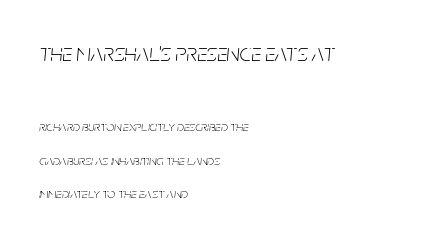
Plain, unruled lines of type. The axis of the letterforms is tilted away from vertical. Line spacing here is loose. Vertical stems look standard width or narrower in stroke.
